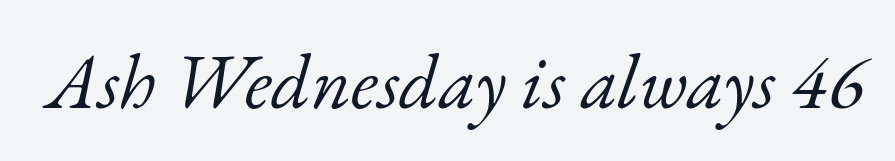
The image shows 77 px light serif type, italic (leaning right); set normal letter spacing, not underlined; low stroke contrast and a small x-height.
